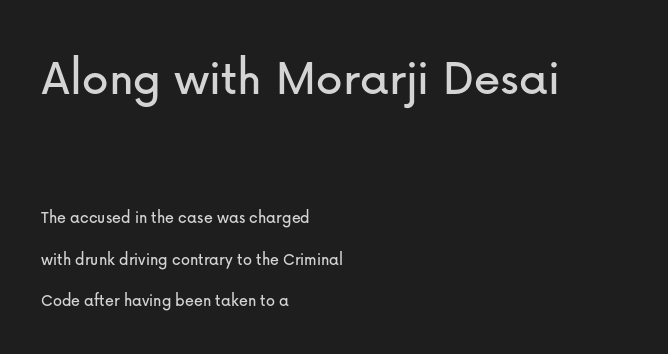
{"serif": "no", "italic": "no", "width": "normal", "stroke_contrast": "low", "x_height": "medium", "monospaced": "no", "underline": "no", "align": "left", "line_spacing": "loose", "line_spacing_ratio": 2.3, "letter_spacing": "normal", "letter_spacing_em": 0.0, "larger_block": "first", "size_ratio": 2.94, "glyph_px": 53}
